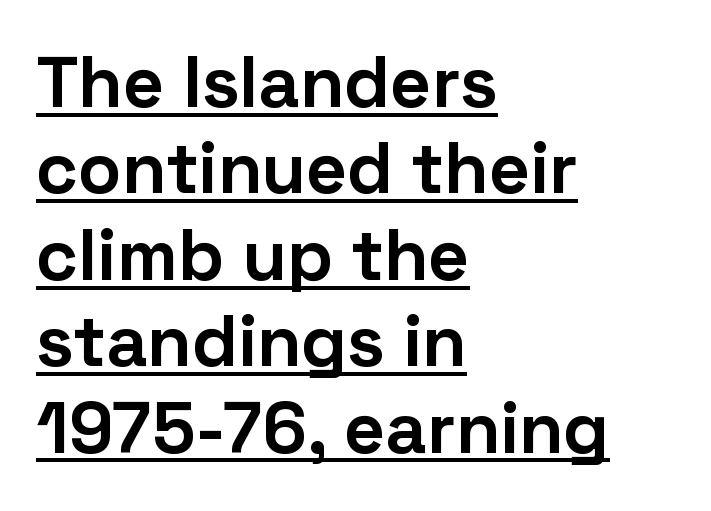
Q: Is the text bold? A: Yes.
Q: Is the text italic (slanted)? A: No, it is upright.
Q: Is the typeface a serif or a sans-serif typeface? A: Sans-serif.
Q: Is the text underlined? A: Yes.
Q: How is the paragraph aligned? A: Left-aligned.
Q: Is the spacing between letters normal or unusually wide? A: Normal.
Q: Width (condensed, normal, or wide)? A: Normal.
Q: Stroke contrast? A: Low.
Q: x-height? A: Medium.
Q: Monospaced? A: No.
